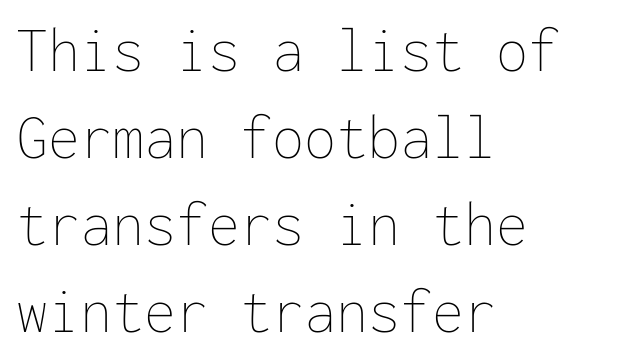
The image shows 64 px thin type, upright, monospaced; set left-aligned, normal line spacing (1.36x), normal letter spacing, not underlined; low stroke contrast and a medium x-height.
